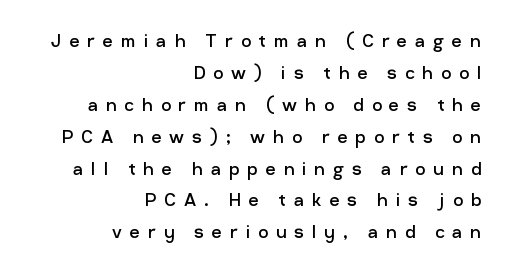
The image shows 22 px text type, upright; set right-aligned, normal line spacing (1.45x), unusually wide letter spacing (+0.36 em), not underlined.
